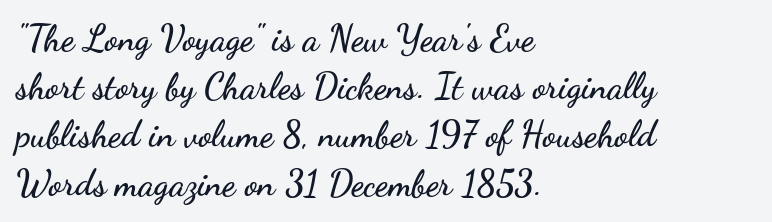
The image shows 36 px wide sans-serif type; set left-aligned, normal line spacing (1.34x), normal letter spacing, not underlined; low stroke contrast and a small x-height.
